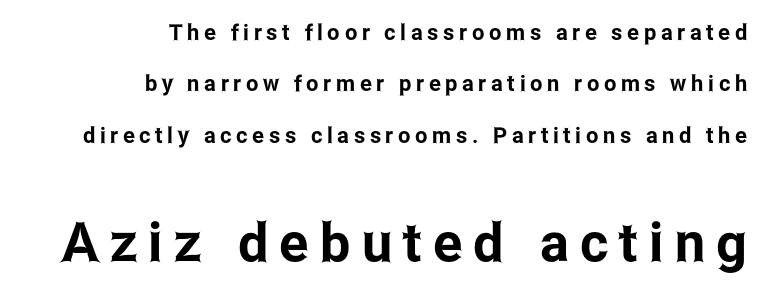
Type style note: lacks serifs. No word sits above an underline. A typesetter would call this proportional, since set widths differ per character. The block sitting lower on the canvas is the one with enlarged characters. Italic: no, the glyphs are upright roman.
